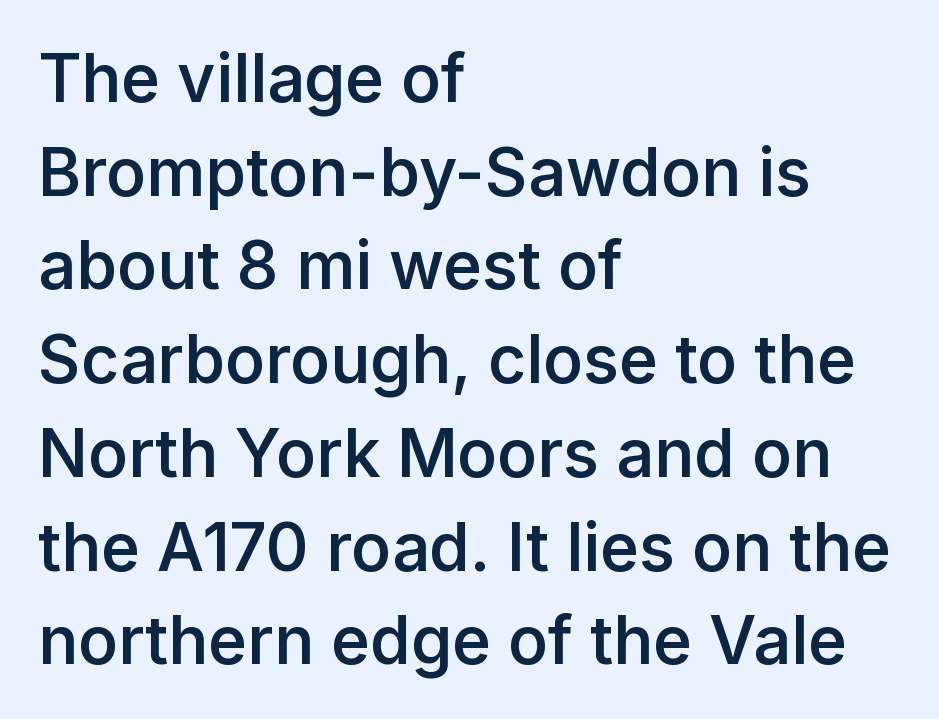
{"serif": "no", "italic": "no", "bold": "semi", "weight": "semibold", "width": "normal", "stroke_contrast": "low", "x_height": "medium", "monospaced": "no", "underline": "no", "align": "left", "line_spacing": "normal", "line_spacing_ratio": 1.42, "letter_spacing": "normal", "letter_spacing_em": 0.0, "glyph_px": 66}
